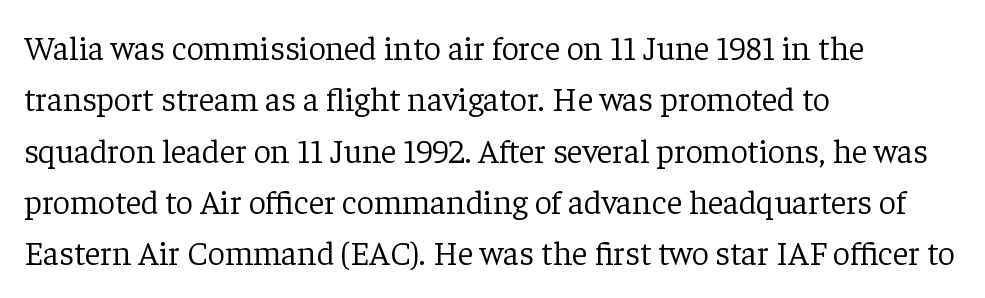
Q: Is the text bold? A: No.
Q: Is the text italic (slanted)? A: No, it is upright.
Q: Is the typeface a serif or a sans-serif typeface? A: Serif.
Q: Is the text underlined? A: No.
Q: How is the paragraph aligned? A: Left-aligned.
Q: Is the spacing between letters normal or unusually wide? A: Normal.
Q: Is the spacing between lines tight, normal or loose? A: Normal.
Q: Width (condensed, normal, or wide)? A: Normal.
Q: Stroke contrast? A: Low.
Q: x-height? A: Medium.
Q: Monospaced? A: No.
